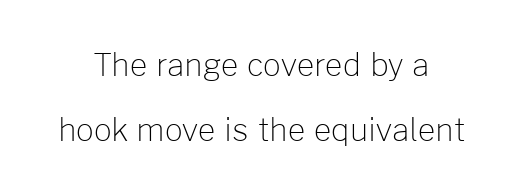
The image shows 31 px light sans-serif type, upright; set centered, loose line spacing (2.09x), normal letter spacing, not underlined; low stroke contrast and a medium x-height.
